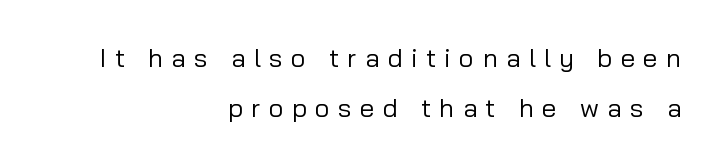
Each new line begins a long way beneath the previous one. Weight: regular or lighter. The text block is weighted toward the right margin, trailing off unevenly leftward. Is there any slant? The stems are plumb.
